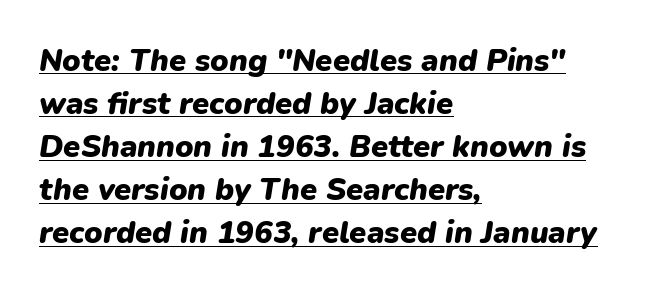
{"italic": "yes", "lean": "right", "slant_degrees": 9, "bold": "yes", "weight": "heavy", "width": "normal", "stroke_contrast": "low", "x_height": "medium", "monospaced": "no", "underline": "yes", "align": "left", "line_spacing": "normal", "line_spacing_ratio": 1.39, "letter_spacing": "normal", "letter_spacing_em": 0.0, "glyph_px": 31}
